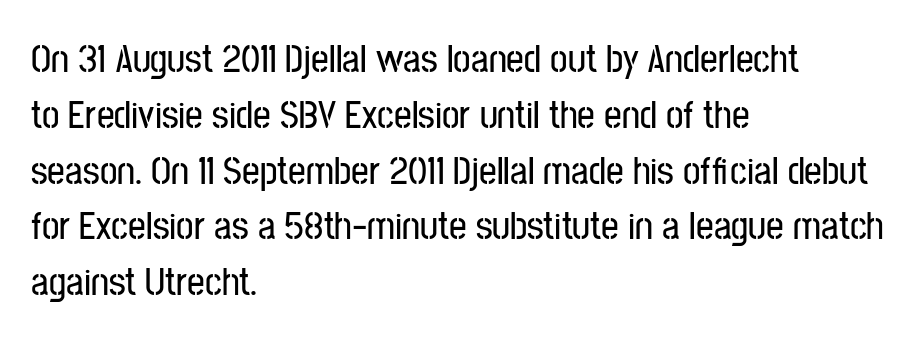
Q: Is the text italic (slanted)? A: No, it is upright.
Q: Is the typeface a serif or a sans-serif typeface? A: Sans-serif.
Q: Is the text underlined? A: No.
Q: How is the paragraph aligned? A: Left-aligned.
Q: Is the spacing between letters normal or unusually wide? A: Normal.
Q: Is the spacing between lines tight, normal or loose? A: Normal.
Q: Width (condensed, normal, or wide)? A: Condensed.
Q: Stroke contrast? A: Low.
Q: x-height? A: Medium.
Q: Monospaced? A: No.
